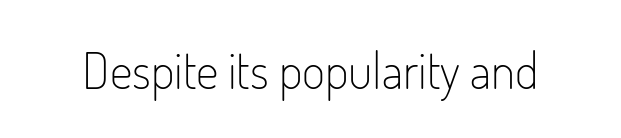
The image shows 50 px light, condensed sans-serif type, upright; set normal letter spacing, not underlined; low stroke contrast and a small x-height.
